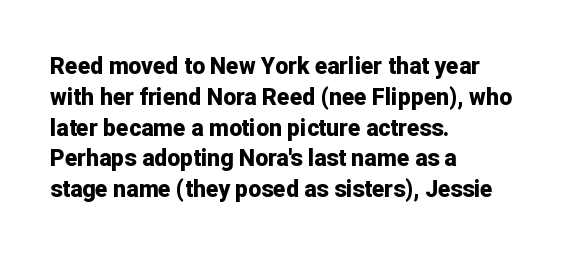
It's the straight-up-and-down kind of type. Descender tails drop into unmarked territory. Weight check: bold — yes, fully. Line beginnings align vertically; line endings do not.
